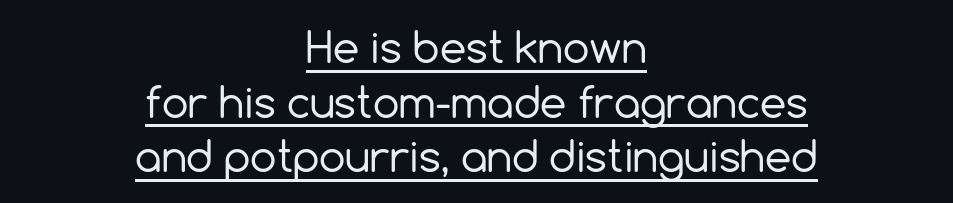
Q: Is the text bold? A: No.
Q: Is the text italic (slanted)? A: No, it is upright.
Q: Is the typeface a serif or a sans-serif typeface? A: Sans-serif.
Q: Is the text underlined? A: Yes.
Q: How is the paragraph aligned? A: Centered.
Q: Is the spacing between letters normal or unusually wide? A: Normal.
Q: Is the spacing between lines tight, normal or loose? A: Normal.
Q: Width (condensed, normal, or wide)? A: Normal.
Q: x-height? A: Medium.
Q: Monospaced? A: No.
